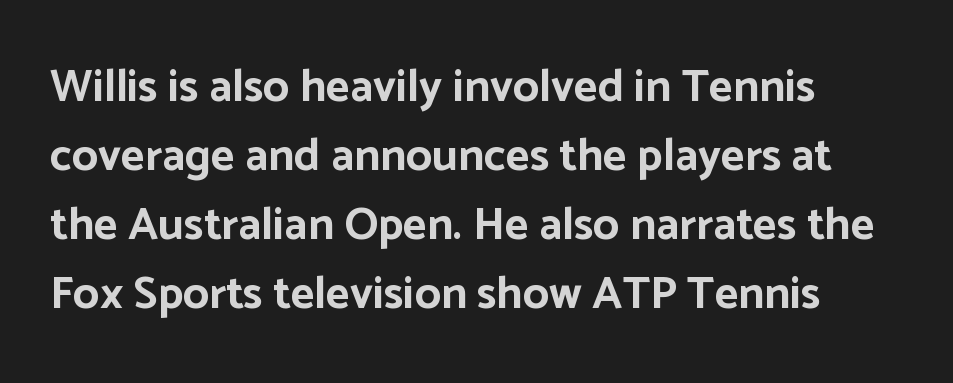
{"serif": "no", "italic": "no", "bold": "yes", "weight": "bold", "width": "normal", "stroke_contrast": "low", "x_height": "medium", "monospaced": "no", "underline": "no", "align": "left", "line_spacing": "normal", "line_spacing_ratio": 1.5, "letter_spacing": "normal", "letter_spacing_em": 0.0, "glyph_px": 46}
